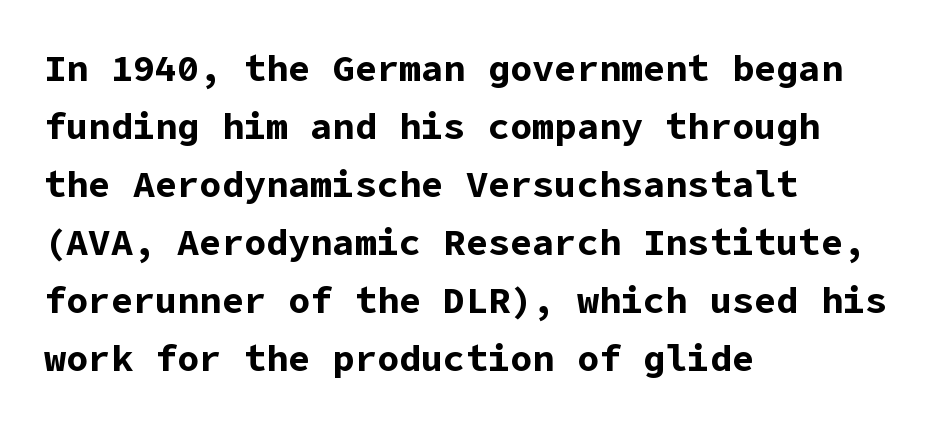
Notice how the stems are strictly vertical — no italics here. Is the block centered? No — it sits flush against the left margin. The foot of each line stays bare and open. The rendering uses a bold face; every stroke is thick and dark.
